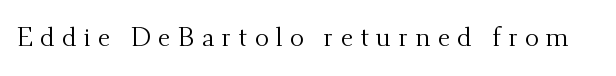
Q: Is the text bold? A: No.
Q: Is the text italic (slanted)? A: No, it is upright.
Q: Is the text underlined? A: No.
Q: Is the spacing between letters normal or unusually wide? A: Unusually wide.
